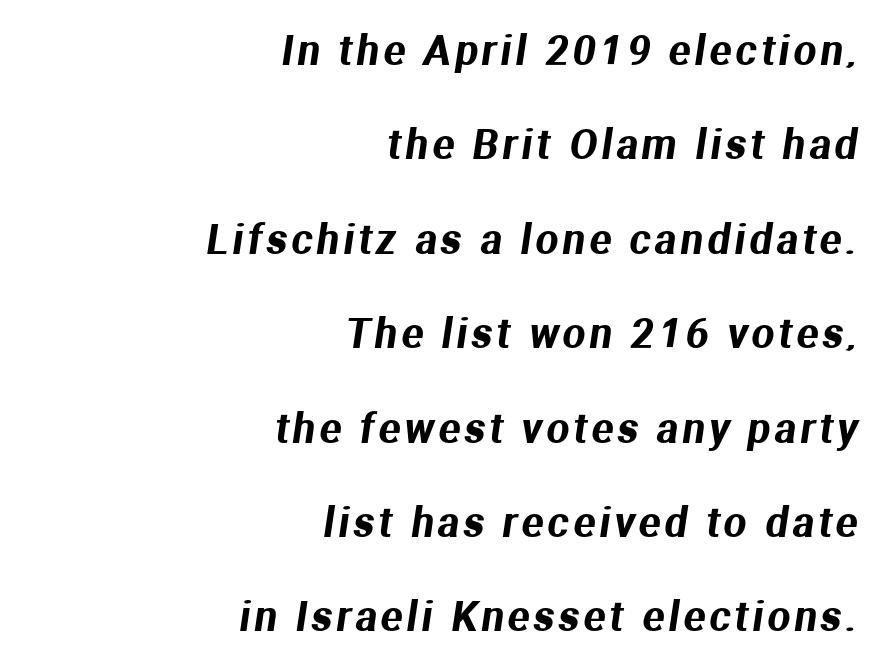
Each letter keeps its own natural width here, so spacing adapts to shape. Is this a sans? Yes — the strokes have no serifs. Casual observation: everything's shoved over to the right. Each new line begins a long way beneath the previous one. Descender tails drop into unmarked territory.
